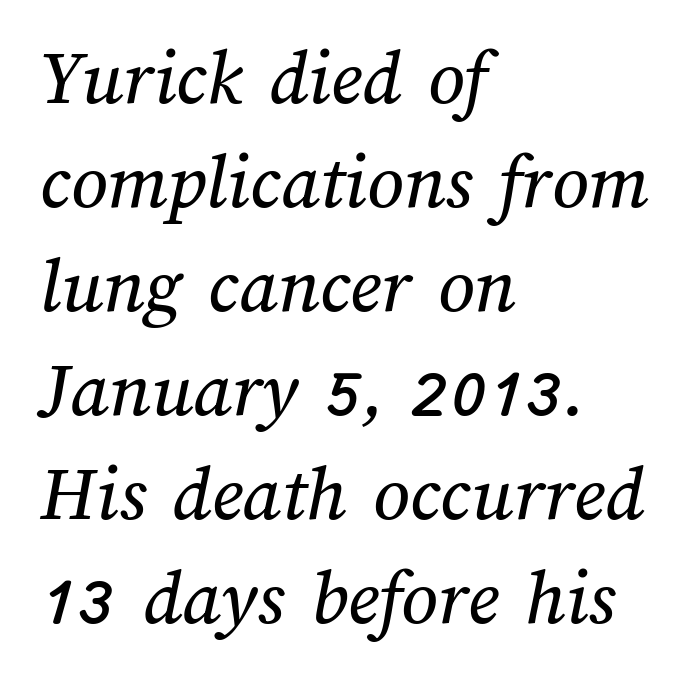
The passage shown stacks its lines at a standard gap. Descenders are the only things crossing below the line. Proportional: the letters do not fall into vertical columns. Between one letter and the next there's only the usual sliver of space.
